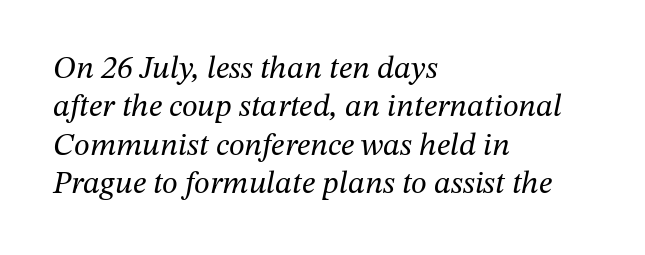
Q: Is the text bold? A: No.
Q: Is the text italic (slanted)? A: Yes, it leans right by about 12 degrees.
Q: Is the typeface a serif or a sans-serif typeface? A: Serif.
Q: Is the text underlined? A: No.
Q: How is the paragraph aligned? A: Left-aligned.
Q: Is the spacing between letters normal or unusually wide? A: Normal.
Q: Width (condensed, normal, or wide)? A: Normal.
Q: Stroke contrast? A: Medium.
Q: x-height? A: Medium.
Q: Monospaced? A: No.
